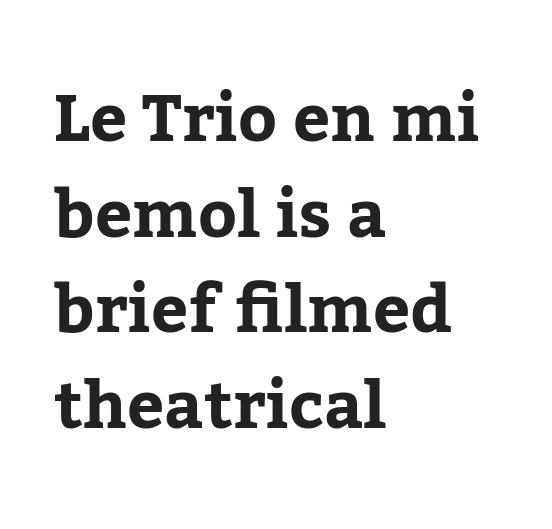
Q: Is the text bold? A: Yes.
Q: Is the text italic (slanted)? A: No, it is upright.
Q: Is the typeface a serif or a sans-serif typeface? A: Serif.
Q: Is the text underlined? A: No.
Q: How is the paragraph aligned? A: Left-aligned.
Q: Is the spacing between letters normal or unusually wide? A: Normal.
Q: Is the spacing between lines tight, normal or loose? A: Normal.
Q: Width (condensed, normal, or wide)? A: Normal.
Q: Stroke contrast? A: Low.
Q: x-height? A: Medium.
Q: Monospaced? A: No.
